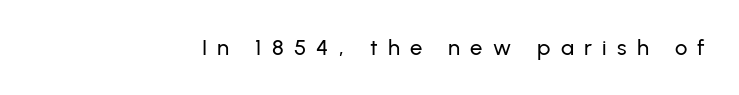
Nobody drew a line under any word here. Reading down the block, your eye finds every line finishing at a fixed right position. The specimen reads as upright at a glance. You could only call the tracking loose — the letters float apart.
